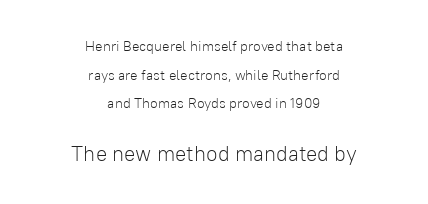
A student would notice the bottom passage is typeset larger than what precedes it. Bare-footed words on every line. This sample trades compactness for vertical openness between lines. The letters look calm and open, with moderate or lighter stems.
